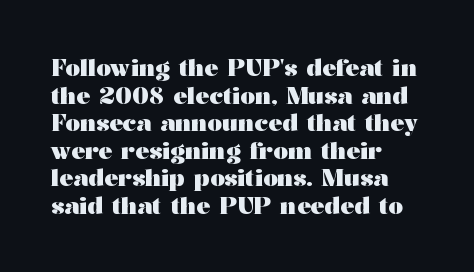
Q: Is the text bold? A: Yes.
Q: Is the text italic (slanted)? A: No, it is upright.
Q: Is the text underlined? A: No.
Q: How is the paragraph aligned? A: Left-aligned.
Q: Is the spacing between letters normal or unusually wide? A: Normal.
